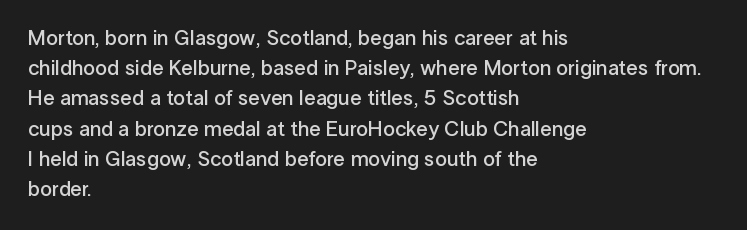
Q: Is the text bold? A: Semi-bold.
Q: Is the text italic (slanted)? A: No, it is upright.
Q: Is the text underlined? A: No.
Q: How is the paragraph aligned? A: Left-aligned.
Q: Is the spacing between letters normal or unusually wide? A: Normal.
Q: Is the spacing between lines tight, normal or loose? A: Normal.
